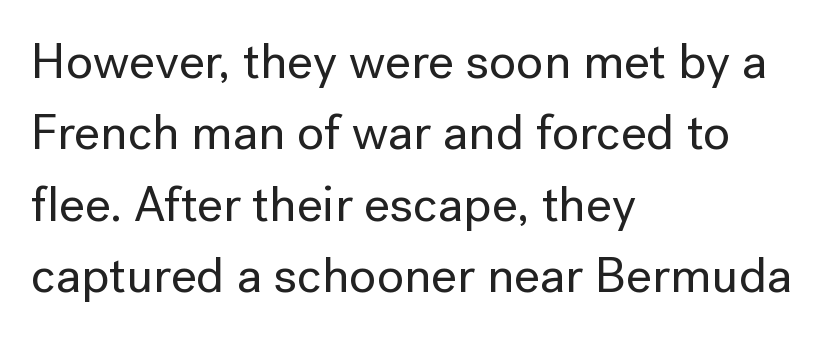
{"serif": "no", "italic": "no", "width": "normal", "stroke_contrast": "low", "x_height": "medium", "monospaced": "no", "underline": "no", "align": "left", "line_spacing": "normal", "line_spacing_ratio": 1.43, "letter_spacing": "normal", "letter_spacing_em": 0.0, "glyph_px": 50}
